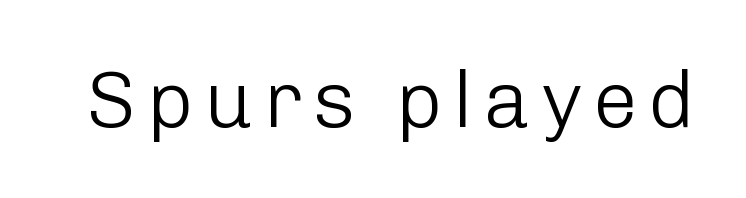
Q: Is the text bold? A: No.
Q: Is the text italic (slanted)? A: No, it is upright.
Q: Is the typeface a serif or a sans-serif typeface? A: Sans-serif.
Q: Is the text underlined? A: No.
Q: Width (condensed, normal, or wide)? A: Normal.
Q: Stroke contrast? A: Low.
Q: x-height? A: Medium.
Q: Monospaced? A: No.
